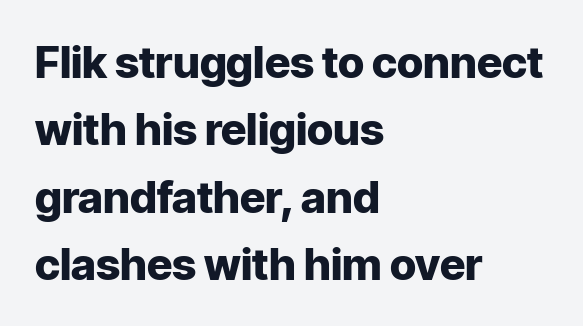
The image shows 44 px heavy sans-serif type, upright; set left-aligned, normal line spacing (1.53x), normal letter spacing, not underlined; low stroke contrast and a medium x-height.
